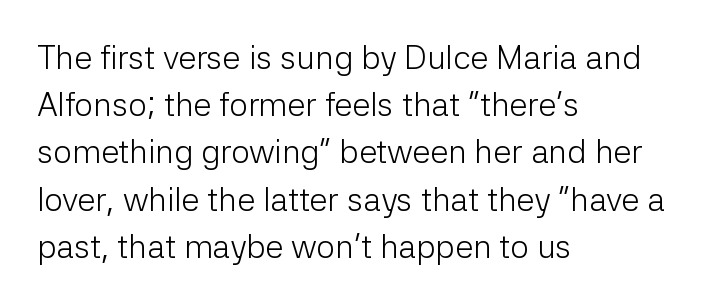
The letters carry no serifs — their stems end cleanly without finishing strokes. Each line starts at the same left margin while the right side varies. Compared with typical paragraphs, the rows here are spaced about the same. The lettering stays uniformly vertical, giving the passage a roman look. Note the varied advance widths — an 'i' is clearly narrower than an 'm'. You could call the tracking neutral — neither tight nor loose.
